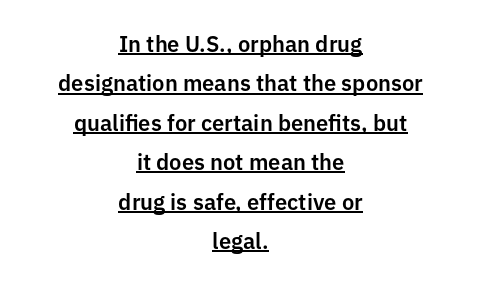
Q: Is the text italic (slanted)? A: No, it is upright.
Q: Is the text underlined? A: Yes.
Q: How is the paragraph aligned? A: Centered.
Q: Is the spacing between letters normal or unusually wide? A: Normal.
